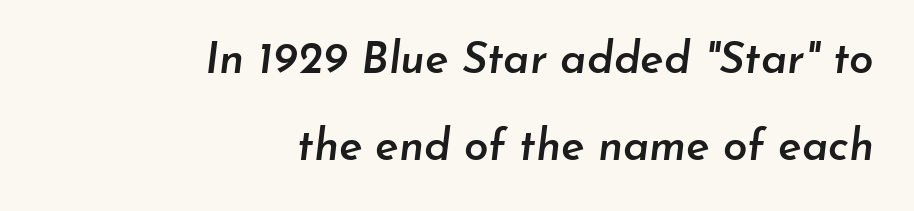
The face used here is proportionally spaced, like ordinary book or web type. The letters sit at their default tracking, neither squeezed nor spread. Stems and bowls a touch heavier than normal — semibold. The ragged edge is on the left, which tells us the setting is flush right.
